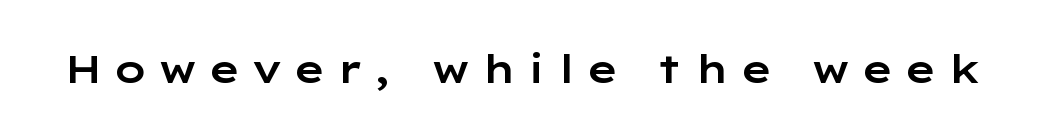
The image shows 39 px wide sans-serif type, upright; set unusually wide letter spacing (+0.27 em), not underlined; low stroke contrast and a medium x-height.
